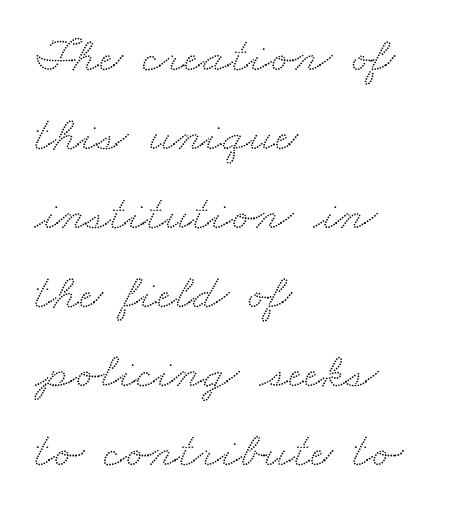
The image shows 51 px wide serif type; set left-aligned, normal line spacing (1.55x), normal letter spacing, not underlined; medium stroke contrast and a small x-height.
